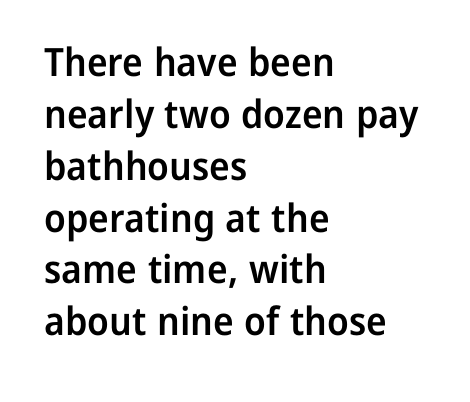
In terms of letterform style, serifs are entirely absent. The rendering keeps characters at their native spacing. Whoever set this chose a conventional vertical rhythm. Horizontal alignment here is leftward, the default for most running prose.
